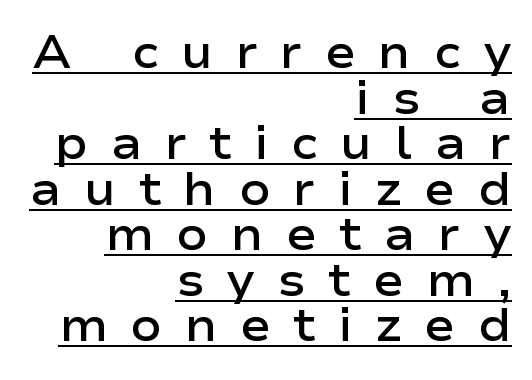
Whoever set this chose condensed vertical rhythm over breathing room. Think of a printed novel: that variable character pitch is what you see here. If you drew a line through each stem, it would be perfectly vertical. Is this a sans? Yes — the strokes have no serifs. Notice the strokes are somewhat thickened but not fully heavy: this is a semibold. Casual observation: everything's shoved over to the right.
